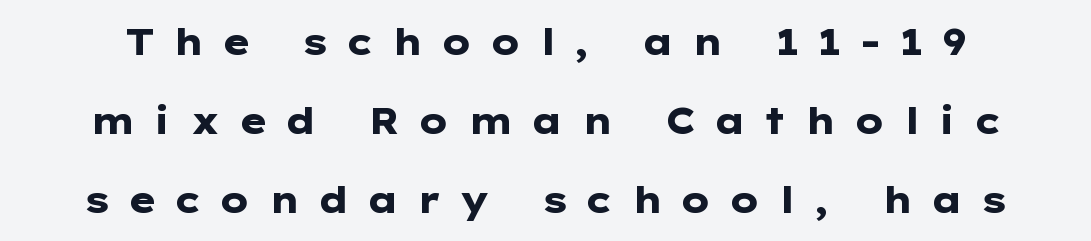
Q: Is the text bold? A: Yes.
Q: Is the text italic (slanted)? A: No, it is upright.
Q: Is the typeface a serif or a sans-serif typeface? A: Sans-serif.
Q: Is the text underlined? A: No.
Q: Is the spacing between letters normal or unusually wide? A: Unusually wide.
Q: Is the spacing between lines tight, normal or loose? A: Loose.
Q: Width (condensed, normal, or wide)? A: Wide.
Q: Stroke contrast? A: Low.
Q: x-height? A: Medium.
Q: Monospaced? A: No.
